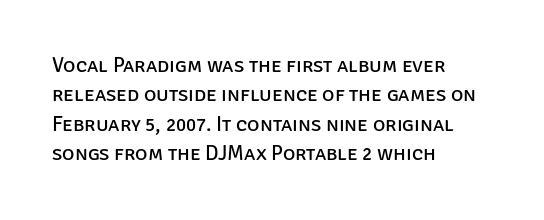
A clean baseline with only descenders dipping below it. If you drew a line through each stem, it would be perfectly vertical. Honestly, the row spacing looks completely unremarkable. Is this a heavy cut? Hardly; it is regular or lighter.
